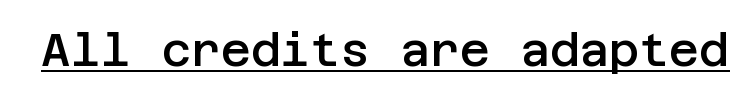
Q: Is the text bold? A: Semi-bold.
Q: Is the text italic (slanted)? A: No, it is upright.
Q: Is the typeface a serif or a sans-serif typeface? A: Sans-serif.
Q: Is the text underlined? A: Yes.
Q: Is the spacing between letters normal or unusually wide? A: Normal.
Q: Width (condensed, normal, or wide)? A: Normal.
Q: Stroke contrast? A: Low.
Q: x-height? A: Large.
